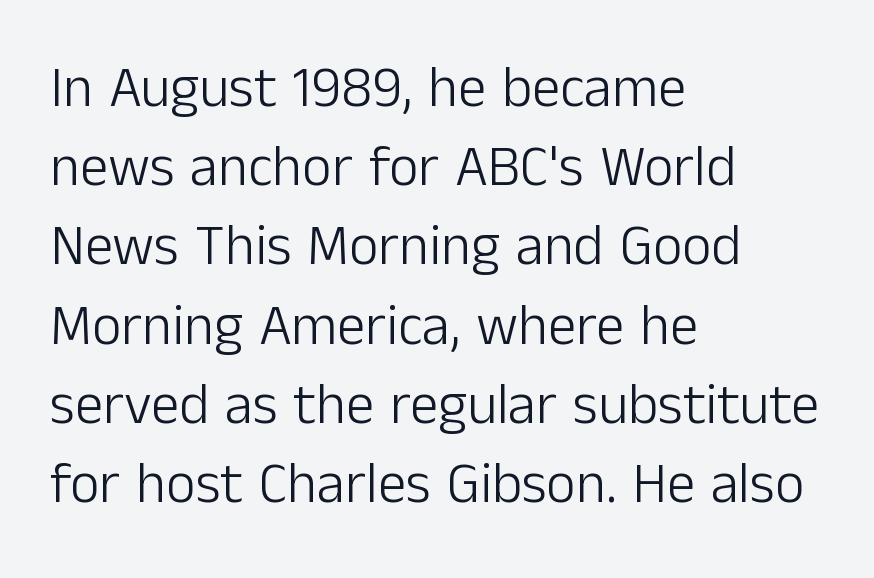
The image shows 57 px light sans-serif type, upright; set left-aligned, normal line spacing (1.39x), normal letter spacing, not underlined; low stroke contrast and a medium x-height.
